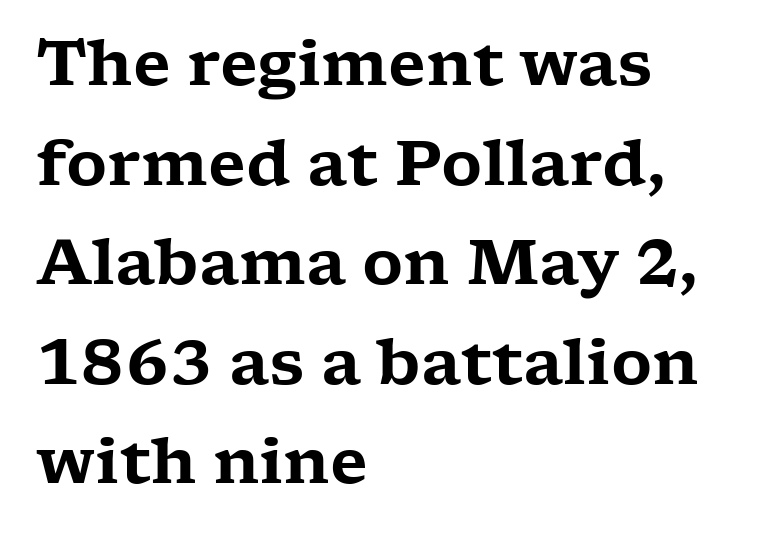
The image shows 63 px wide serif type, upright; set left-aligned, normal line spacing (1.58x), normal letter spacing, not underlined; low stroke contrast and a medium x-height.
